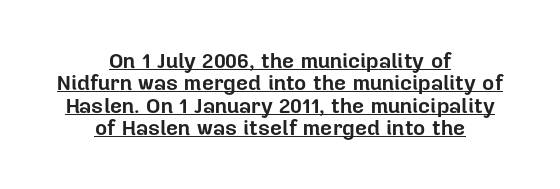
The image shows 21 px bold type, upright; set centered, tight line spacing (1.07x), normal letter spacing, underlined.
